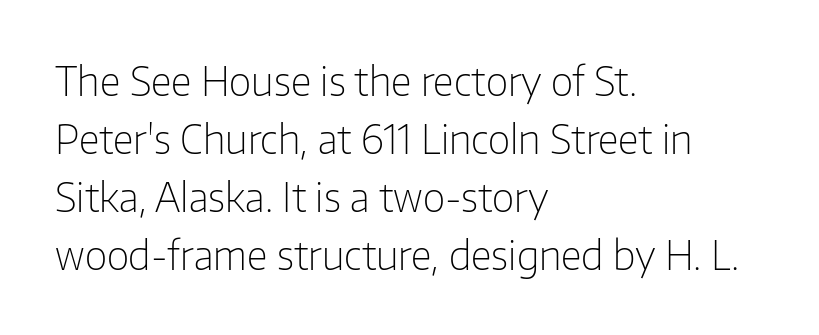
The image shows 39 px light sans-serif type, upright; set left-aligned, normal line spacing (1.49x), normal letter spacing, not underlined; low stroke contrast and a medium x-height.
